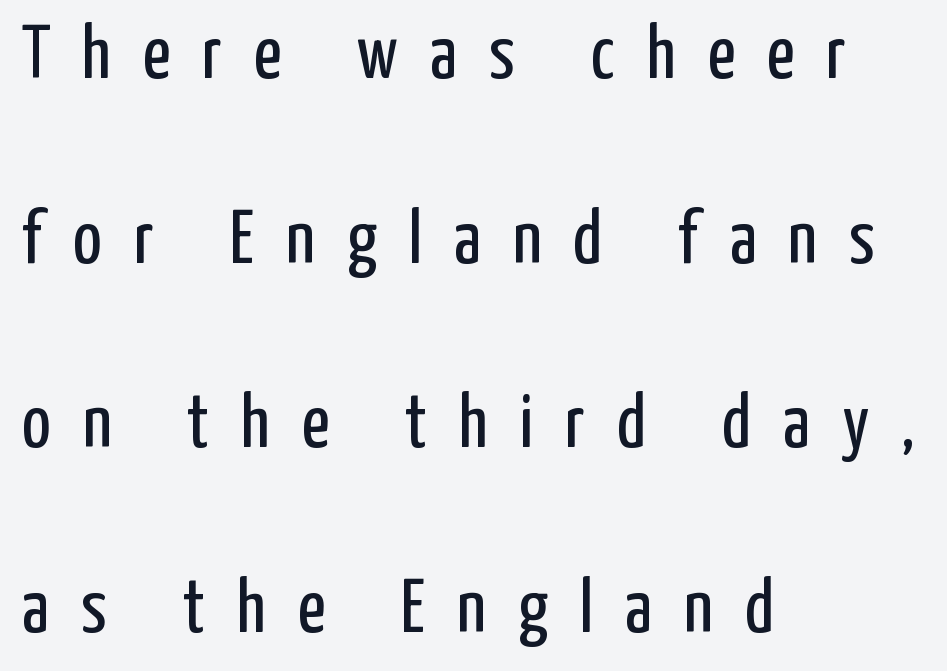
{"serif": "no", "italic": "no", "bold": "no", "weight": "regular", "width": "condensed", "stroke_contrast": "low", "x_height": "medium", "monospaced": "no", "underline": "no", "align": "left", "line_spacing": "loose", "line_spacing_ratio": 2.43, "letter_spacing": "wide", "letter_spacing_em": 0.42, "glyph_px": 76}
